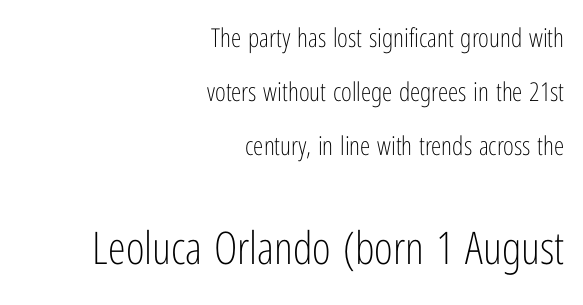
{"serif": "no", "italic": "no", "bold": "no", "weight": "light", "width": "condensed", "stroke_contrast": "low", "x_height": "medium", "monospaced": "no", "underline": "no", "align": "right", "line_spacing": "loose", "line_spacing_ratio": 2.07, "letter_spacing": "normal", "letter_spacing_em": 0.0, "larger_block": "second", "size_ratio": 1.73, "glyph_px": 45}
